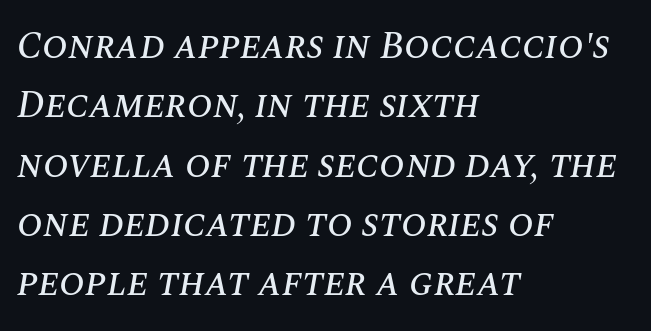
The image shows 38 px text type, italic (leaning right); set left-aligned, normal line spacing (1.56x), normal letter spacing, not underlined; medium stroke contrast and a large x-height.
